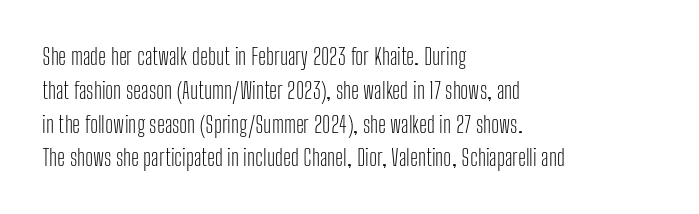
Just letters on the line, the space beneath them empty. Evenly set lines give the paragraph a standard silhouette. Heft: none added — not bold. Notice how the passage keeps a crisp vertical edge on the left only. No extra tracking has been applied to these lines. A roman cut, with each character standing at attention.
